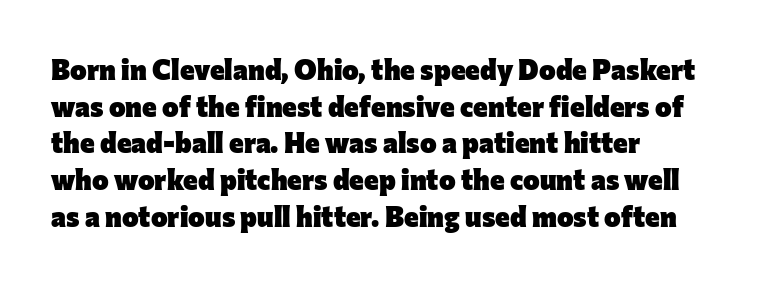
{"serif": "no", "italic": "no", "bold": "yes", "weight": "heavy", "width": "normal", "stroke_contrast": "low", "x_height": "medium", "monospaced": "no", "underline": "no", "align": "left", "line_spacing": "normal", "line_spacing_ratio": 1.31, "letter_spacing": "normal", "letter_spacing_em": 0.0, "glyph_px": 28}
